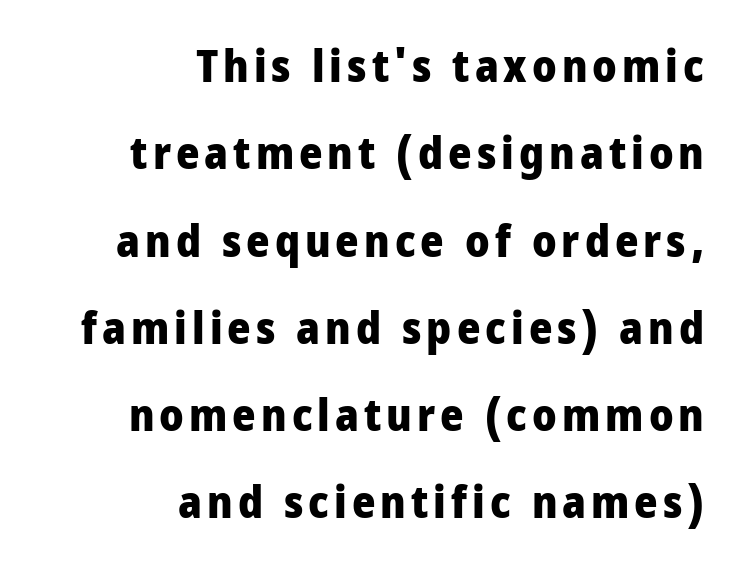
Q: Is the text bold? A: Yes.
Q: Is the text italic (slanted)? A: No, it is upright.
Q: Is the typeface a serif or a sans-serif typeface? A: Sans-serif.
Q: Is the text underlined? A: No.
Q: How is the paragraph aligned? A: Right-aligned.
Q: Is the spacing between lines tight, normal or loose? A: Loose.
Q: Width (condensed, normal, or wide)? A: Normal.
Q: Stroke contrast? A: Low.
Q: x-height? A: Medium.
Q: Monospaced? A: No.
